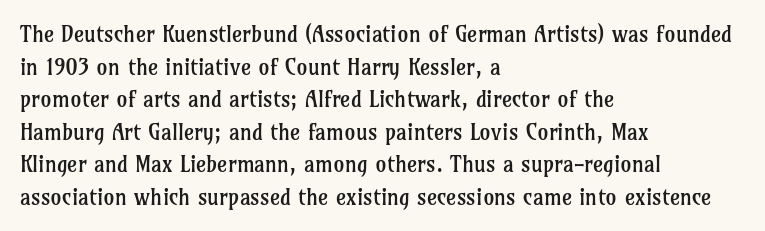
{"italic": "no", "bold": "no", "underline": "no", "align": "left", "line_spacing": "normal", "line_spacing_ratio": 1.48, "letter_spacing": "normal", "letter_spacing_em": 0.0, "glyph_px": 22}
